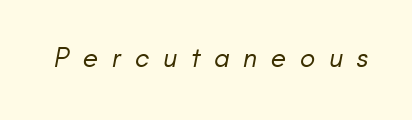
Nope, no serifs anywhere on these letters. A typesetter would call this proportional, since set widths differ per character. Between one letter and the next there's a generous, obvious gap. Unbolded letterforms with no extra heft. A clean baseline with only descenders dipping below it.
